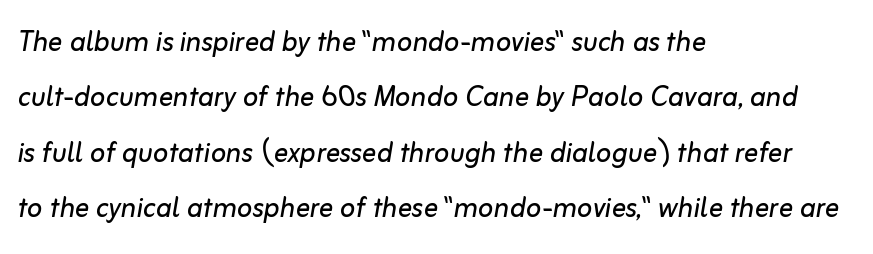
Only glyphs here, with clear space below each row. Between one letter and the next there's only the usual sliver of space. Think of a printed novel: that variable character pitch is what you see here. Line spacing here is normal. The strokes are not fattened; the text isn't bold.
